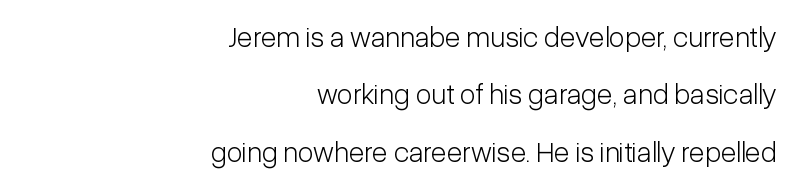
{"serif": "no", "italic": "no", "bold": "no", "weight": "light", "width": "condensed", "stroke_contrast": "low", "x_height": "medium", "monospaced": "no", "underline": "no", "align": "right", "line_spacing": "loose", "line_spacing_ratio": 1.98, "letter_spacing": "normal", "letter_spacing_em": 0.0, "glyph_px": 29}
